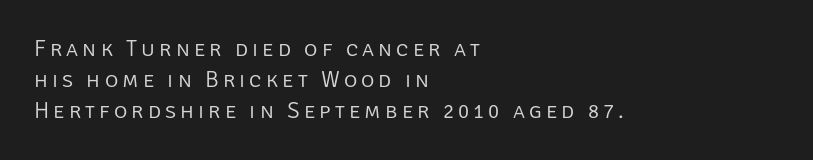
Q: Is the text bold? A: No.
Q: Is the text italic (slanted)? A: No, it is upright.
Q: Is the text underlined? A: No.
Q: How is the paragraph aligned? A: Left-aligned.
Q: Is the spacing between lines tight, normal or loose? A: Normal.
